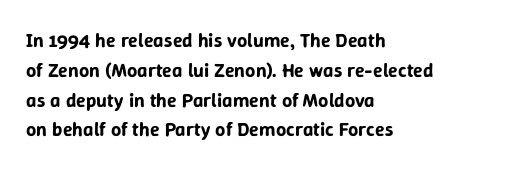
Q: Is the text italic (slanted)? A: No, it is upright.
Q: Is the text underlined? A: No.
Q: How is the paragraph aligned? A: Left-aligned.
Q: Is the spacing between letters normal or unusually wide? A: Normal.
Q: Is the spacing between lines tight, normal or loose? A: Normal.
